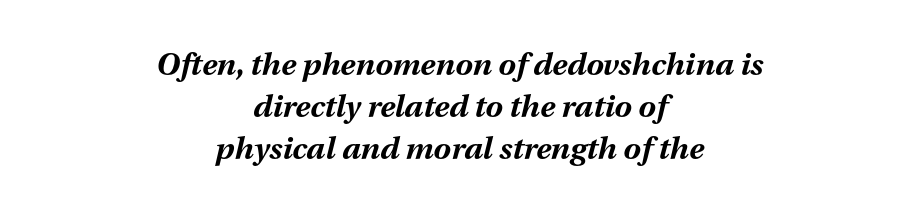
{"italic": "yes", "lean": "right", "slant_degrees": 13, "bold": "yes", "weight": "bold", "width": "normal", "stroke_contrast": "medium", "x_height": "medium", "monospaced": "no", "underline": "no", "align": "center", "line_spacing": "normal", "line_spacing_ratio": 1.35, "letter_spacing": "normal", "letter_spacing_em": 0.0, "glyph_px": 31}
